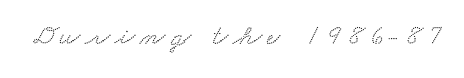
{"serif": "yes", "width": "wide", "stroke_contrast": "low", "x_height": "small", "monospaced": "no", "underline": "no", "glyph_px": 29}
